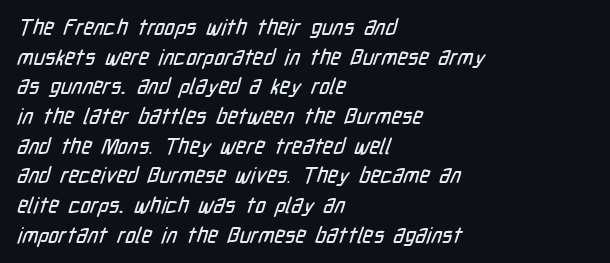
{"underline": "no", "align": "left", "line_spacing": "normal", "line_spacing_ratio": 1.35, "letter_spacing": "normal", "letter_spacing_em": 0.0, "glyph_px": 22}
